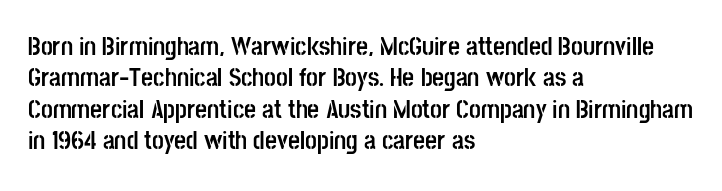
{"italic": "no", "bold": "yes", "underline": "no", "align": "left", "line_spacing_ratio": 1.21, "letter_spacing": "normal", "letter_spacing_em": 0.0, "glyph_px": 26}
